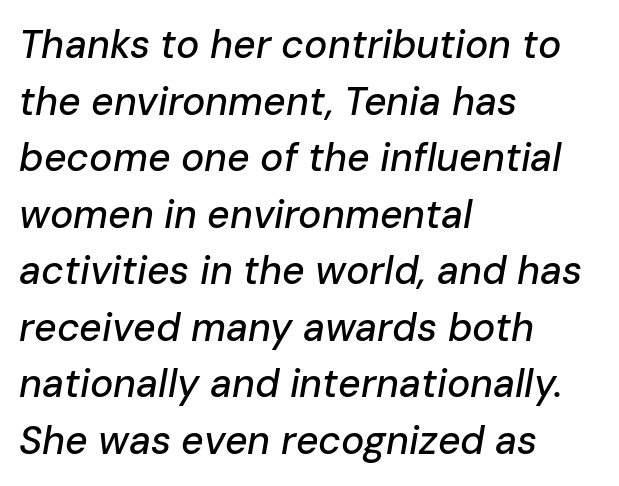
The foot of each line stays bare and open. The face used here has a pronounced slope to its letters. Tracking value appears to be zero — textbook default spacing. These lines are rendered in a variable-pitch font. In terms of leading, this rendering sits right in the middle.
